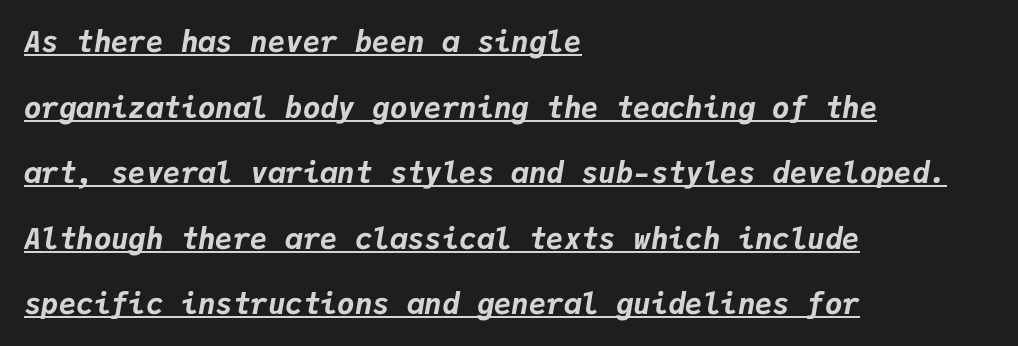
{"italic": "yes", "lean": "right", "slant_degrees": 9, "bold": "yes", "weight": "bold", "width": "normal", "stroke_contrast": "low", "x_height": "medium", "monospaced": "yes", "underline": "yes", "align": "left", "line_spacing": "loose", "line_spacing_ratio": 2.26, "letter_spacing": "normal", "letter_spacing_em": 0.0, "glyph_px": 29}
